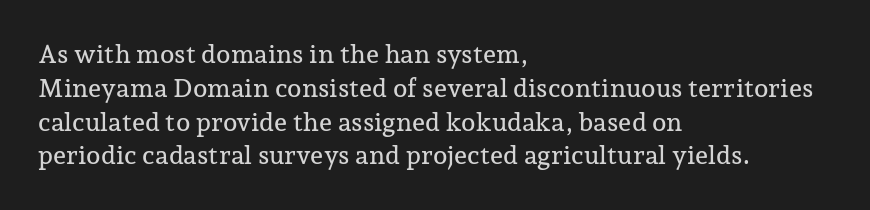
The ragged edge is on the right, which tells us the setting is flush left. How would I describe the line gaps? Plain and ordinary. This is the regular roman posture of the typeface. Only glyphs here, with clear space below each row.
